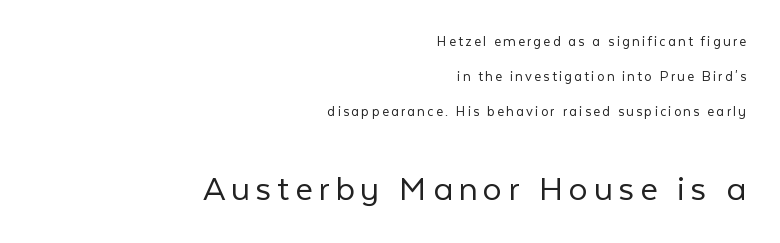
Q: Is the text bold? A: No.
Q: Is the text italic (slanted)? A: No, it is upright.
Q: Is the typeface a serif or a sans-serif typeface? A: Sans-serif.
Q: Is the text underlined? A: No.
Q: How is the paragraph aligned? A: Right-aligned.
Q: Is the spacing between lines tight, normal or loose? A: Loose.
Q: Which block of text is set in a larger size, the first (top) or the second (bottom)? A: The second (bottom) one.
Q: Width (condensed, normal, or wide)? A: Normal.
Q: Stroke contrast? A: Low.
Q: x-height? A: Medium.
Q: Monospaced? A: No.
